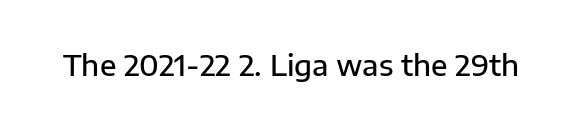
Q: Is the text bold? A: Semi-bold.
Q: Is the text italic (slanted)? A: No, it is upright.
Q: Is the typeface a serif or a sans-serif typeface? A: Sans-serif.
Q: Is the text underlined? A: No.
Q: Is the spacing between letters normal or unusually wide? A: Normal.
Q: Width (condensed, normal, or wide)? A: Normal.
Q: Stroke contrast? A: Low.
Q: x-height? A: Medium.
Q: Monospaced? A: No.
